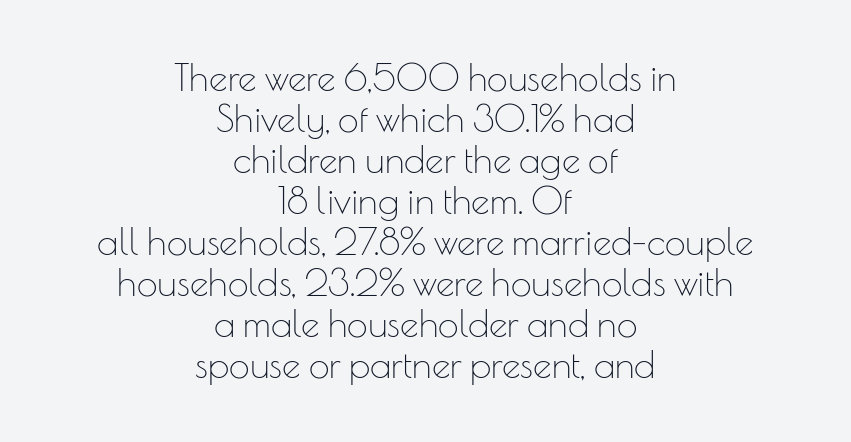
The image shows 37 px thin sans-serif type, upright; set centered, tight line spacing (1.11x), normal letter spacing, not underlined; low stroke contrast and a small x-height.
